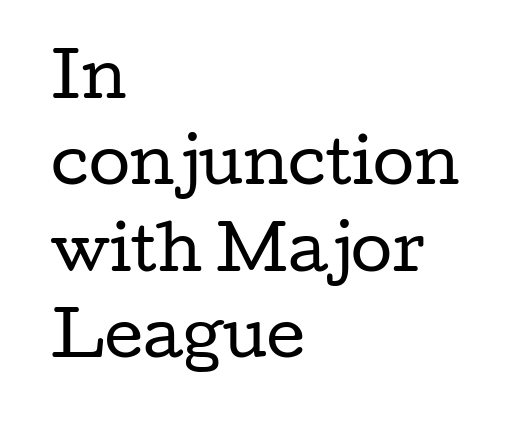
The image shows 60 px regular-weight, wide serif type, upright; set left-aligned, normal line spacing (1.44x), normal letter spacing, not underlined; low stroke contrast and a medium x-height.
